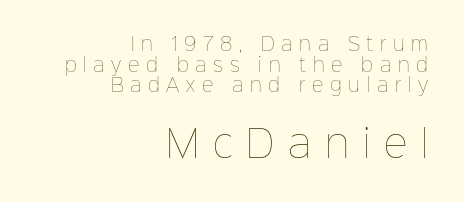
{"italic": "no", "bold": "no", "weight": "thin", "width": "normal", "stroke_contrast": "low", "x_height": "medium", "monospaced": "no", "underline": "no", "align": "right", "line_spacing": "tight", "line_spacing_ratio": 1.15, "letter_spacing": "wide", "letter_spacing_em": 0.37, "larger_block": "second", "size_ratio": 2.06, "glyph_px": 37}
